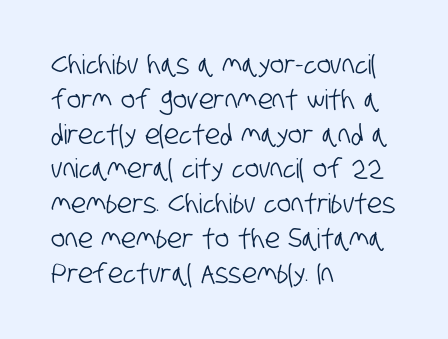
The image shows 27 px text type; set left-aligned, normal line spacing (1.29x), normal letter spacing, not underlined.
